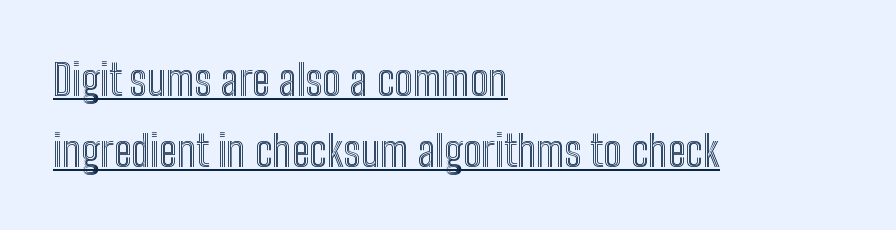
The image shows 43 px condensed type, upright; set left-aligned, normal line spacing (1.65x), normal letter spacing, underlined; a medium x-height.
